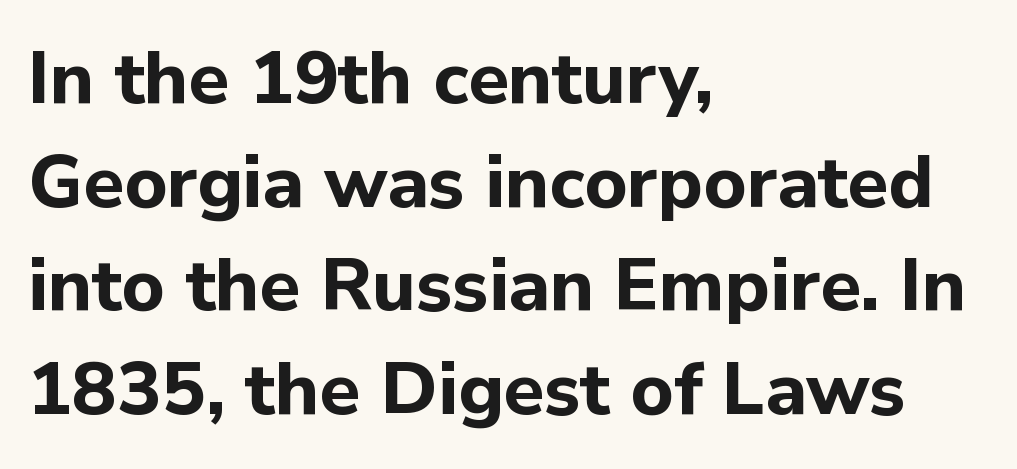
Q: Is the text bold? A: Yes.
Q: Is the text italic (slanted)? A: No, it is upright.
Q: Is the typeface a serif or a sans-serif typeface? A: Sans-serif.
Q: Is the text underlined? A: No.
Q: How is the paragraph aligned? A: Left-aligned.
Q: Is the spacing between letters normal or unusually wide? A: Normal.
Q: Is the spacing between lines tight, normal or loose? A: Normal.
Q: Width (condensed, normal, or wide)? A: Normal.
Q: Stroke contrast? A: Low.
Q: x-height? A: Medium.
Q: Monospaced? A: No.
